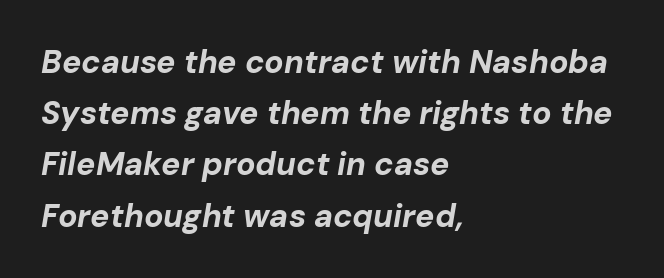
{"italic": "yes", "lean": "right", "slant_degrees": 10, "bold": "yes", "weight": "bold", "width": "normal", "stroke_contrast": "low", "x_height": "medium", "monospaced": "no", "underline": "no", "align": "left", "line_spacing": "normal", "line_spacing_ratio": 1.6, "letter_spacing": "normal", "letter_spacing_em": 0.0, "glyph_px": 32}
